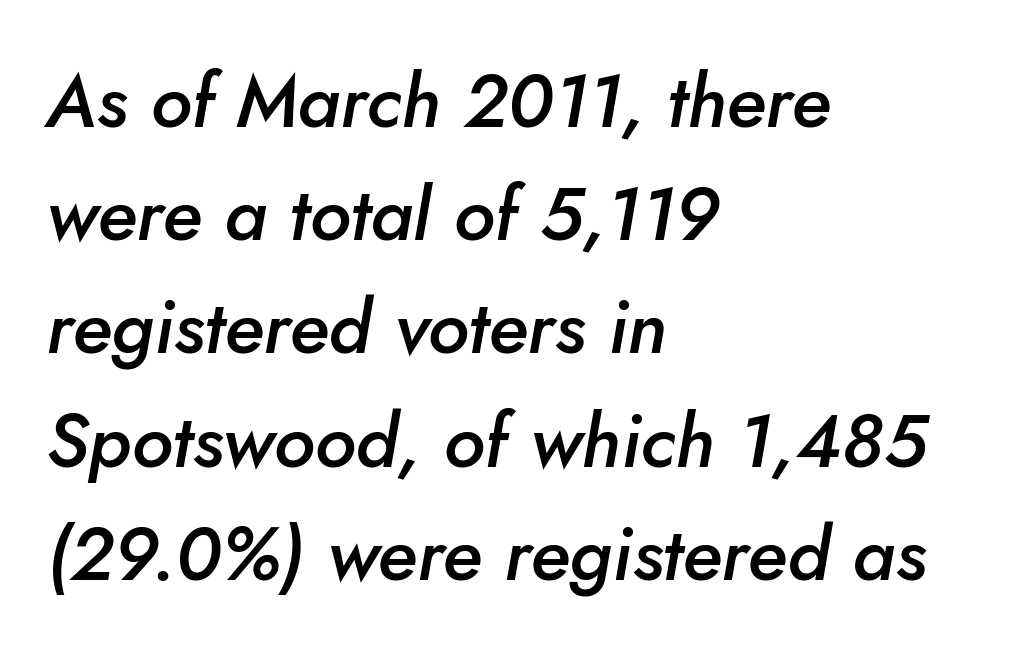
The image shows 75 px semibold type, italic (leaning right); set left-aligned, normal line spacing (1.51x), normal letter spacing, not underlined; low stroke contrast and a small x-height.
